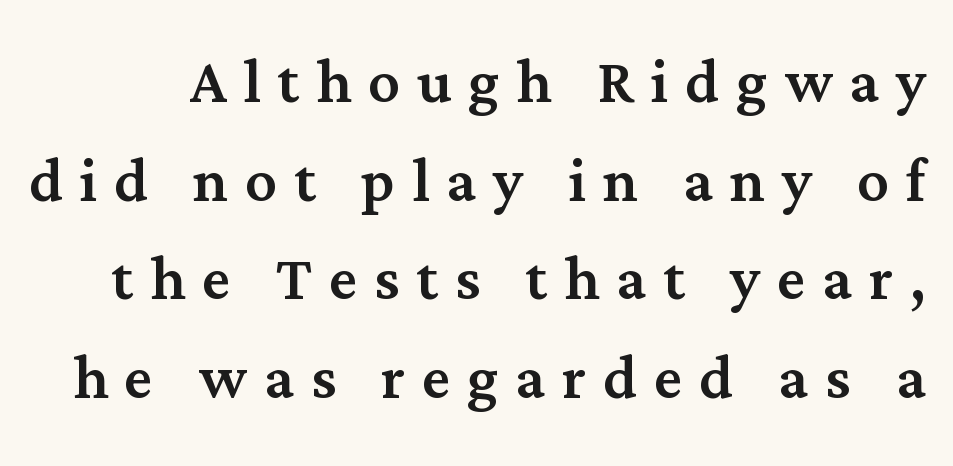
The image shows 79 px serif type, upright; set normal line spacing (1.25x), unusually wide letter spacing (+0.21 em), not underlined; medium stroke contrast and a medium x-height.
